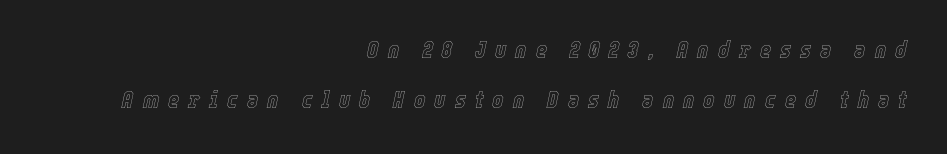
Q: Is the text italic (slanted)? A: Yes, it leans right by about 12 degrees.
Q: Is the text underlined? A: No.
Q: How is the paragraph aligned? A: Right-aligned.
Q: Is the spacing between letters normal or unusually wide? A: Unusually wide.
Q: Is the spacing between lines tight, normal or loose? A: Loose.
